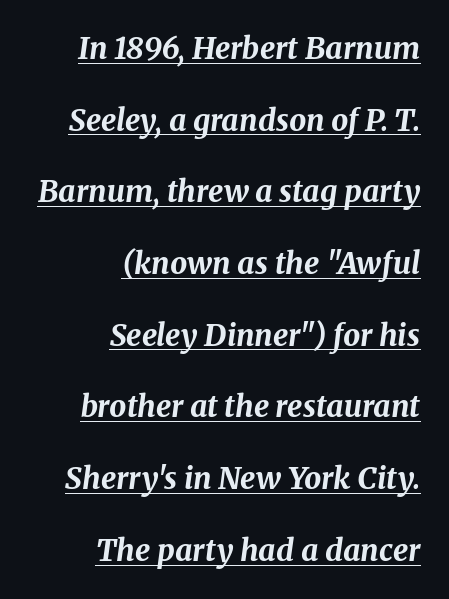
{"italic": "yes", "lean": "right", "slant_degrees": 8, "bold": "yes", "weight": "bold", "width": "normal", "stroke_contrast": "medium", "x_height": "medium", "monospaced": "no", "underline": "yes", "align": "right", "line_spacing": "loose", "line_spacing_ratio": 2.39, "letter_spacing": "normal", "letter_spacing_em": 0.0, "glyph_px": 30}
